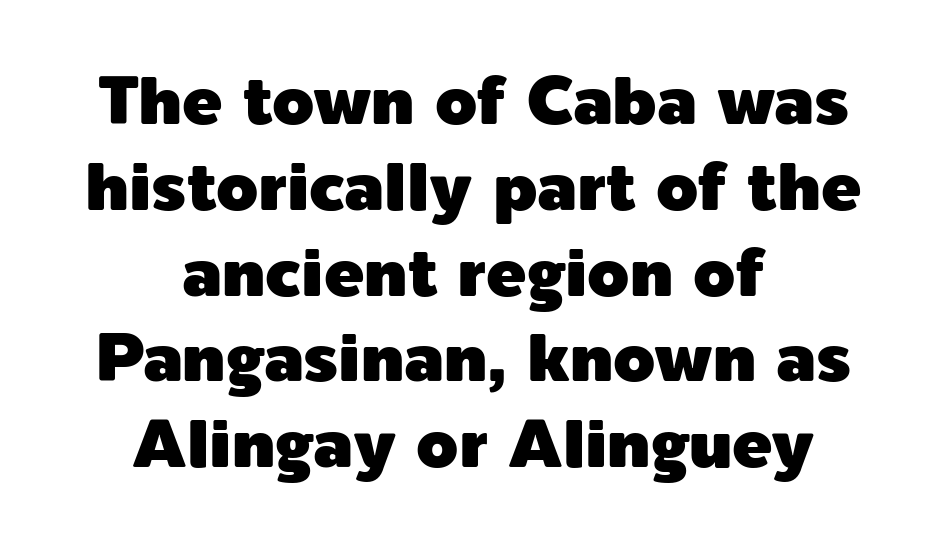
Each line is balanced around a shared central axis. Notice how the stems are strictly vertical — no italics here. One glance says typical: line gaps are just what's usual. Is this a fixed-width face? No — the glyphs have proportional, varying widths. A clean baseline with only descenders dipping below it. Are there feet on the stems? There aren't — it's a sans.
